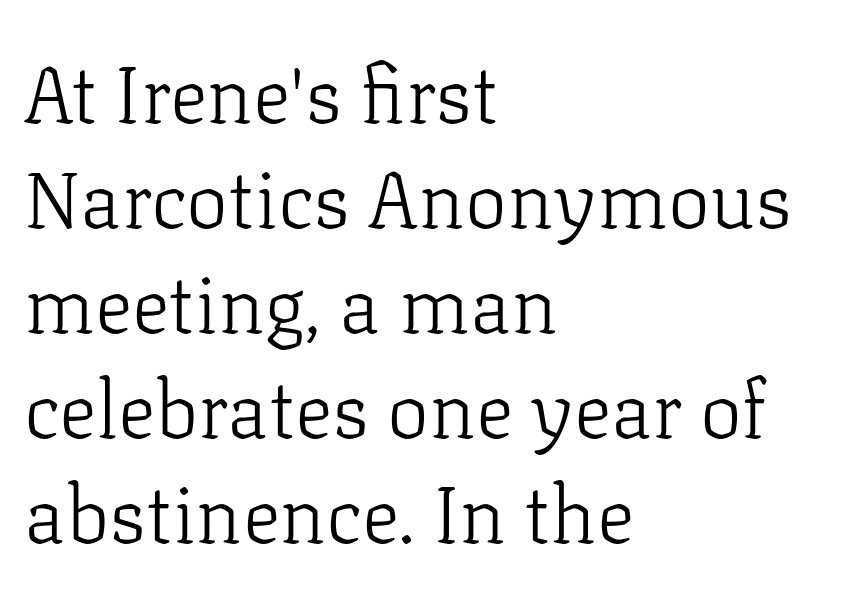
Stroke terminals: seriffed. Beneath every word, the page is bare. The weight would be labelled regular, book, light, or lighter still. Layout note: lines flush left. The lettering holds an erect, upright posture throughout.
